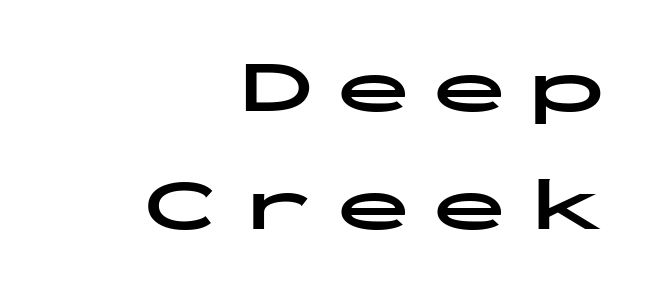
Q: Is the text bold? A: Yes.
Q: Is the text italic (slanted)? A: No, it is upright.
Q: Is the typeface a serif or a sans-serif typeface? A: Sans-serif.
Q: Is the text underlined? A: No.
Q: How is the paragraph aligned? A: Right-aligned.
Q: Is the spacing between letters normal or unusually wide? A: Unusually wide.
Q: Is the spacing between lines tight, normal or loose? A: Normal.
Q: Width (condensed, normal, or wide)? A: Wide.
Q: Stroke contrast? A: Low.
Q: x-height? A: Medium.
Q: Monospaced? A: Yes.
